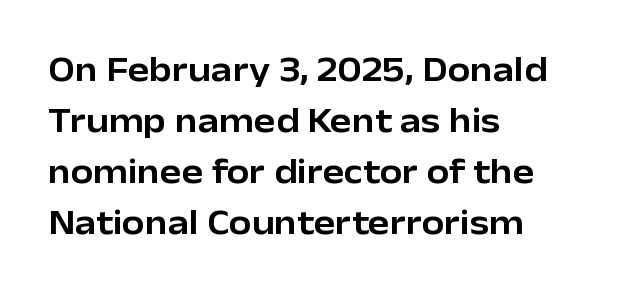
Vertically, the passage feels balanced, rows spaced as you'd expect. The letters sit at their default tracking, neither squeezed nor spread. The passage shown is typed in a proportional face where columns would drift. Glance below the letters and you will spot only blank space. The typeface chosen for these lines omits serifs.
